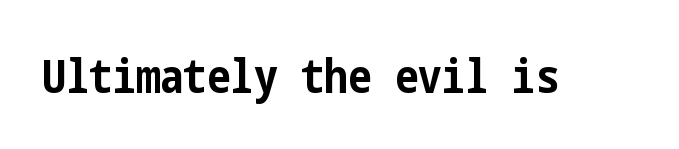
Chunky letters — that's bold for sure. The strip under each line holds only bare page. These lines keep a tight, regular rhythm from letter to letter. Is there any slant? The stems are plumb.
